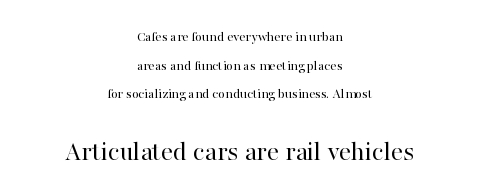
{"italic": "no", "bold": "no", "underline": "no", "align": "center", "line_spacing": "loose", "line_spacing_ratio": 2.05, "letter_spacing": "normal", "letter_spacing_em": 0.0, "larger_block": "second", "size_ratio": 1.93, "glyph_px": 27}
